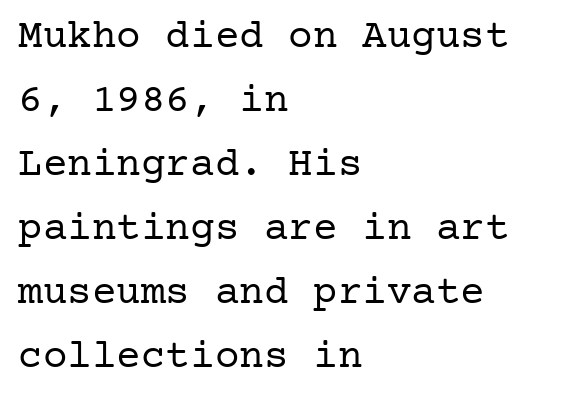
The image shows 41 px regular-weight serif type, upright; set left-aligned, normal line spacing (1.56x), normal letter spacing, not underlined; low stroke contrast and a medium x-height.
